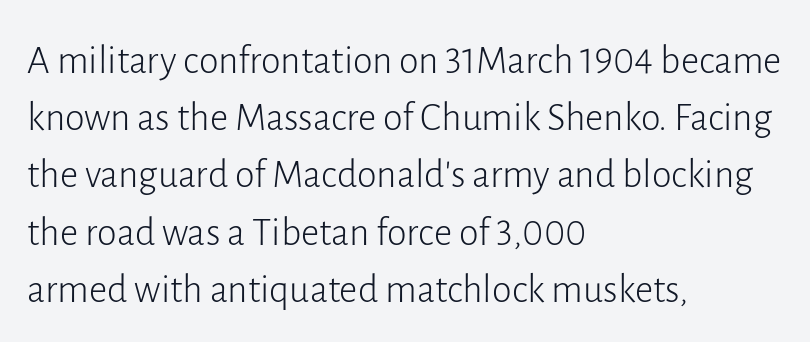
Typeset ragged right — the left edge is the straight one. Tall strokes in this sample are plumb rather than angled. Varying glyph widths throughout — classic text-font behaviour. The words here are not underlined.
